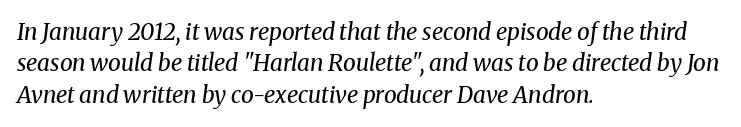
Q: Is the text bold? A: No.
Q: Is the text italic (slanted)? A: Yes, it leans right by about 8 degrees.
Q: Is the text underlined? A: No.
Q: How is the paragraph aligned? A: Left-aligned.
Q: Is the spacing between letters normal or unusually wide? A: Normal.
Q: Is the spacing between lines tight, normal or loose? A: Normal.
